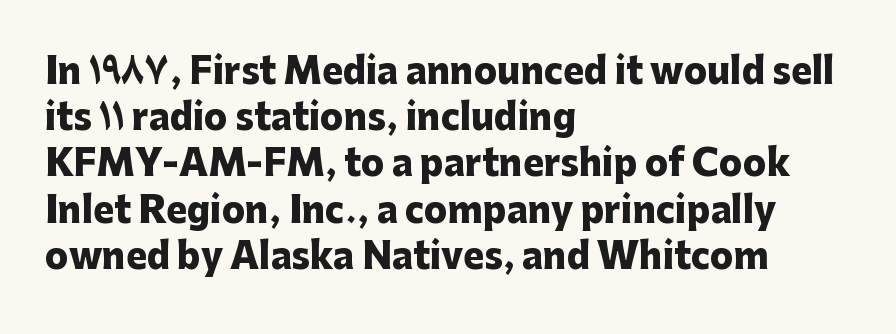
Q: Is the text bold? A: Yes.
Q: Is the text italic (slanted)? A: No, it is upright.
Q: Is the typeface a serif or a sans-serif typeface? A: Sans-serif.
Q: Is the text underlined? A: No.
Q: How is the paragraph aligned? A: Left-aligned.
Q: Is the spacing between letters normal or unusually wide? A: Normal.
Q: Is the spacing between lines tight, normal or loose? A: Normal.
Q: Width (condensed, normal, or wide)? A: Normal.
Q: Stroke contrast? A: Low.
Q: x-height? A: Medium.
Q: Monospaced? A: No.
